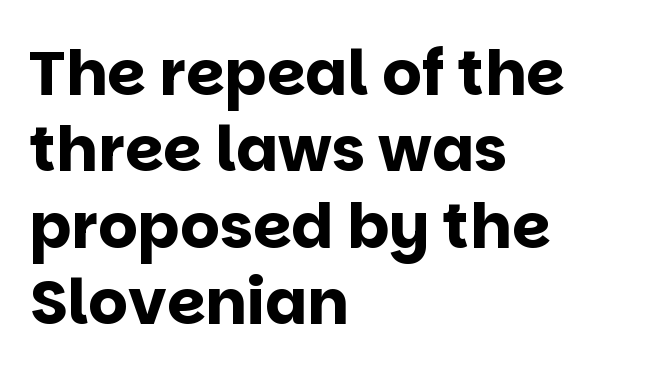
Q: Is the text bold? A: Yes.
Q: Is the text italic (slanted)? A: No, it is upright.
Q: Is the typeface a serif or a sans-serif typeface? A: Sans-serif.
Q: Is the text underlined? A: No.
Q: How is the paragraph aligned? A: Left-aligned.
Q: Is the spacing between letters normal or unusually wide? A: Normal.
Q: Width (condensed, normal, or wide)? A: Normal.
Q: Stroke contrast? A: Low.
Q: x-height? A: Large.
Q: Monospaced? A: No.
